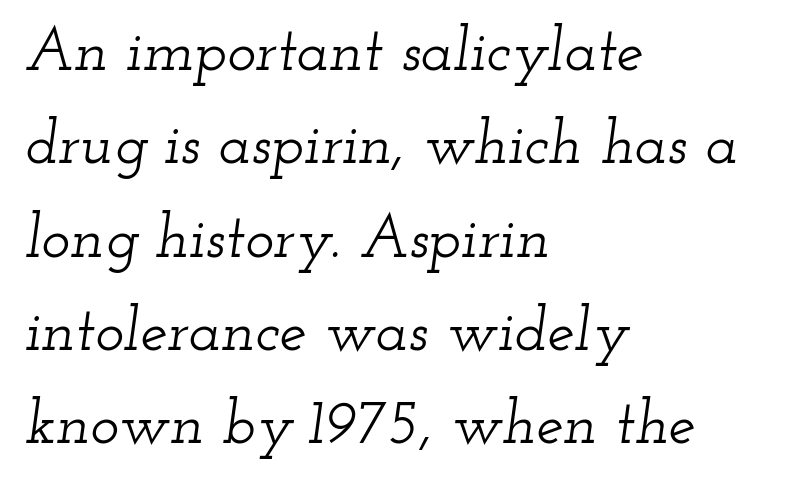
{"serif": "yes", "italic": "yes", "lean": "right", "slant_degrees": 12, "width": "wide", "stroke_contrast": "low", "x_height": "small", "monospaced": "no", "underline": "no", "align": "left", "line_spacing": "normal", "line_spacing_ratio": 1.53, "letter_spacing": "normal", "letter_spacing_em": 0.0, "glyph_px": 61}
